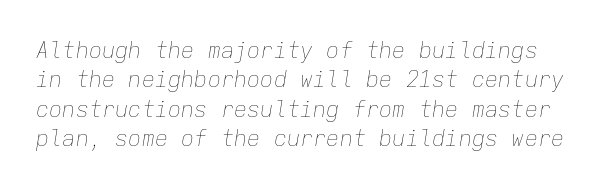
Q: Is the text bold? A: No.
Q: Is the text italic (slanted)? A: Yes, it leans right by about 9 degrees.
Q: Is the text underlined? A: No.
Q: Is the spacing between letters normal or unusually wide? A: Normal.
Q: Is the spacing between lines tight, normal or loose? A: Normal.
